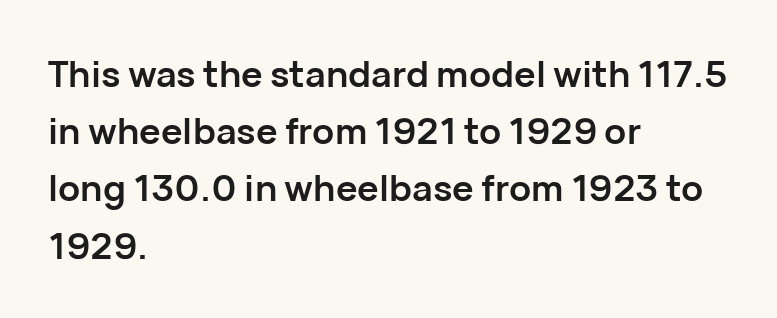
Q: Is the text bold? A: Yes.
Q: Is the text italic (slanted)? A: No, it is upright.
Q: Is the typeface a serif or a sans-serif typeface? A: Sans-serif.
Q: Is the text underlined? A: No.
Q: How is the paragraph aligned? A: Left-aligned.
Q: Is the spacing between letters normal or unusually wide? A: Normal.
Q: Is the spacing between lines tight, normal or loose? A: Normal.
Q: Width (condensed, normal, or wide)? A: Normal.
Q: Stroke contrast? A: Low.
Q: x-height? A: Medium.
Q: Monospaced? A: No.
